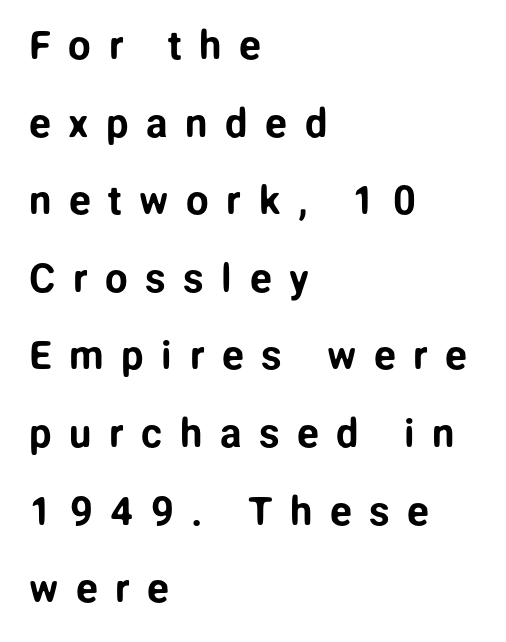
The image shows 40 px sans-serif type, upright; set left-aligned, loose line spacing (1.94x), unusually wide letter spacing (+0.44 em), not underlined; low stroke contrast and a medium x-height.
